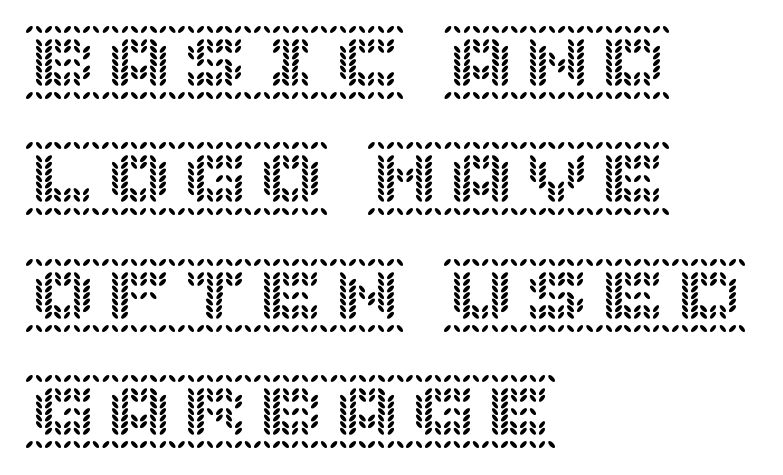
This is the regular roman posture of the typeface. The typesetter chose a ragged-right arrangement here. Spacing between characters is what you'd get straight out of the box. The lines sit at an ordinary, default distance from one another. Plain, unruled lines of type.
